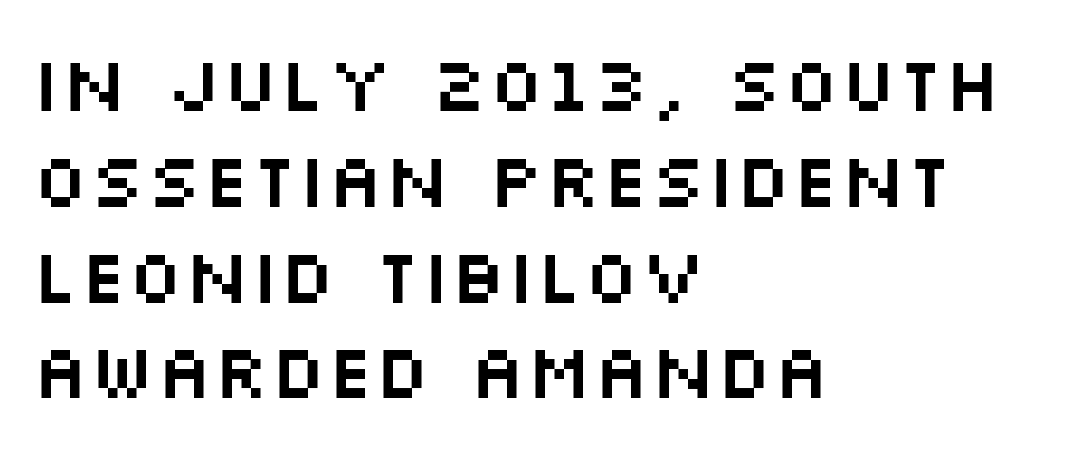
The image shows 76 px wide sans-serif type, upright; set left-aligned, normal line spacing (1.26x), normal letter spacing, not underlined; medium stroke contrast and a large x-height.
